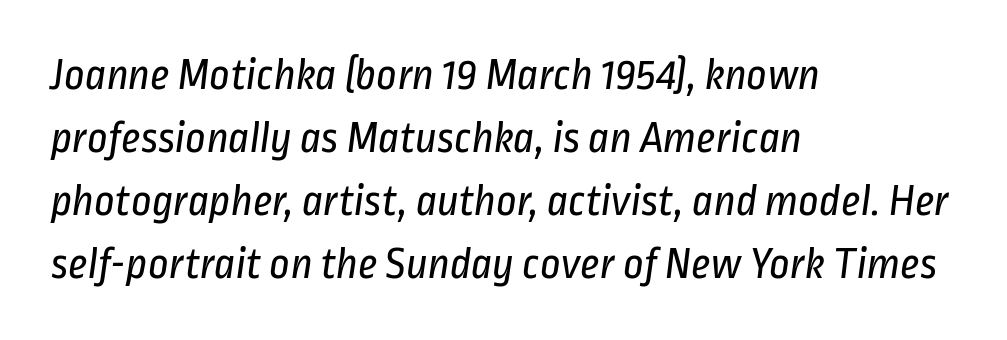
Q: Is the text bold? A: No.
Q: Is the typeface a serif or a sans-serif typeface? A: Sans-serif.
Q: Is the text underlined? A: No.
Q: How is the paragraph aligned? A: Left-aligned.
Q: Is the spacing between letters normal or unusually wide? A: Normal.
Q: Is the spacing between lines tight, normal or loose? A: Normal.
Q: Width (condensed, normal, or wide)? A: Condensed.
Q: Stroke contrast? A: Low.
Q: x-height? A: Medium.
Q: Monospaced? A: No.
